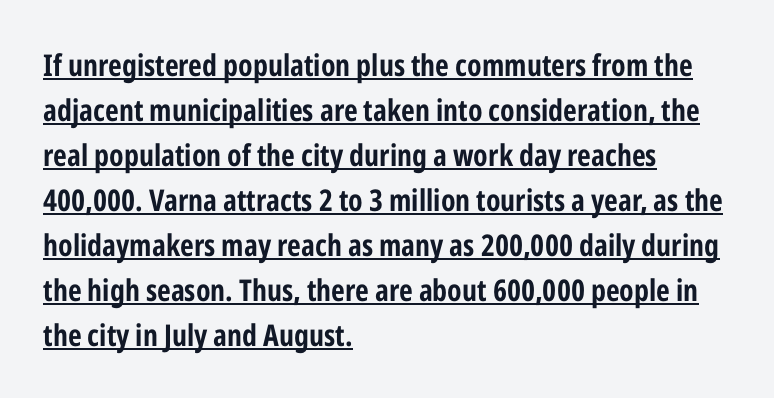
The image shows 30 px bold, condensed sans-serif type, upright; set left-aligned, normal line spacing (1.5x), normal letter spacing, underlined; low stroke contrast and a medium x-height.
